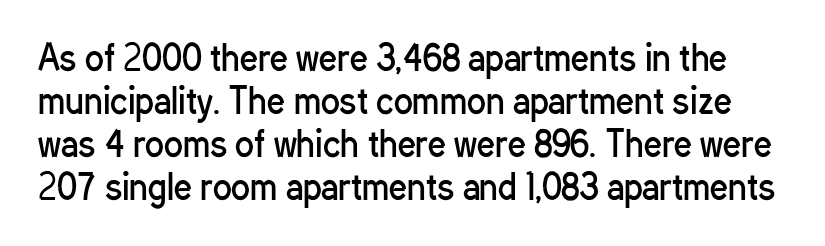
{"serif": "no", "italic": "no", "bold": "no", "weight": "regular", "width": "condensed", "stroke_contrast": "low", "x_height": "medium", "monospaced": "no", "underline": "no", "line_spacing_ratio": 1.23, "letter_spacing": "normal", "letter_spacing_em": 0.0, "glyph_px": 35}
